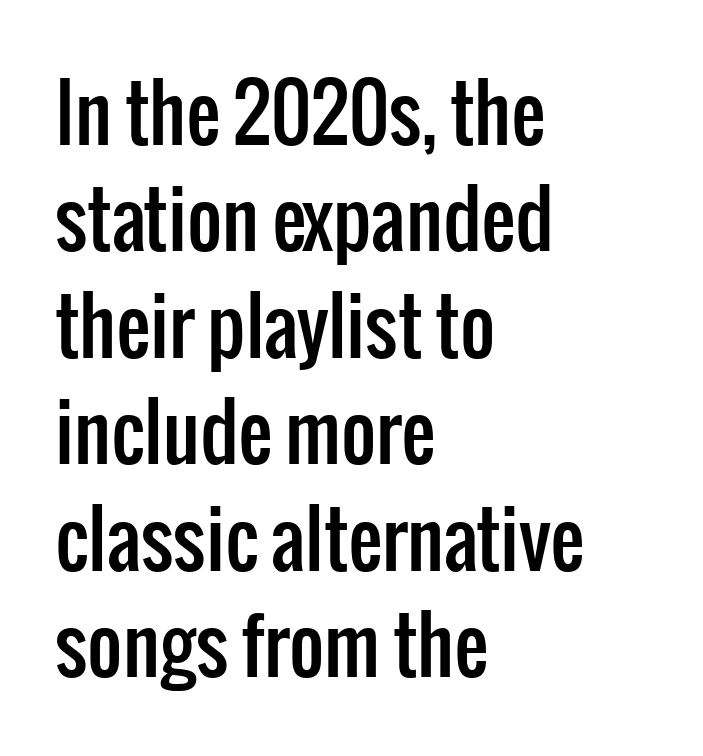
The paragraph shown leans on its left margin. The type is set solid horizontally, with unmodified tracking. Descenders are the only things crossing below the line. Horizontal bands of white between lines are of average thickness.
